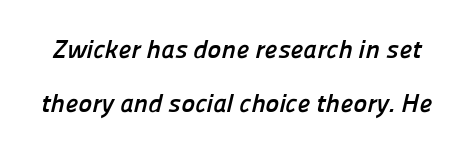
{"bold": "yes", "underline": "no", "line_spacing": "loose", "line_spacing_ratio": 2.06, "letter_spacing": "normal", "letter_spacing_em": 0.0, "glyph_px": 26}
